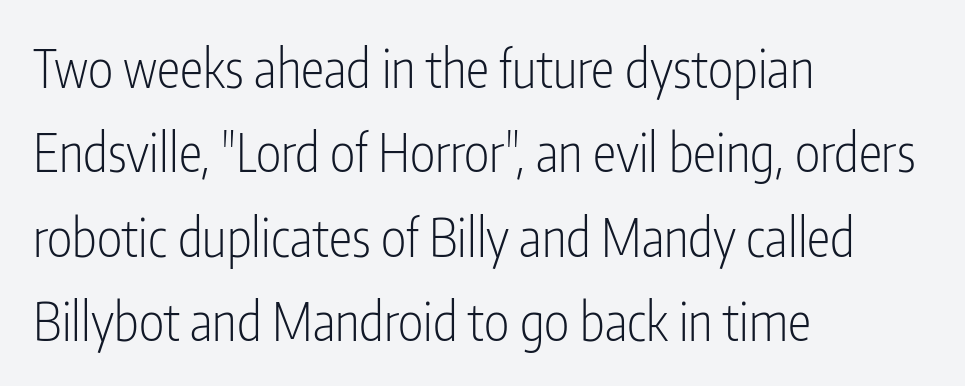
The image shows 53 px light, condensed sans-serif type, upright; set left-aligned, normal line spacing (1.59x), normal letter spacing, not underlined; low stroke contrast and a medium x-height.
